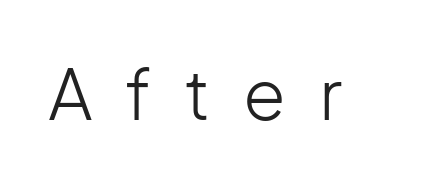
{"serif": "no", "italic": "no", "bold": "no", "weight": "light", "width": "normal", "stroke_contrast": "low", "x_height": "medium", "monospaced": "no", "underline": "no", "letter_spacing": "wide", "letter_spacing_em": 0.47, "glyph_px": 69}
